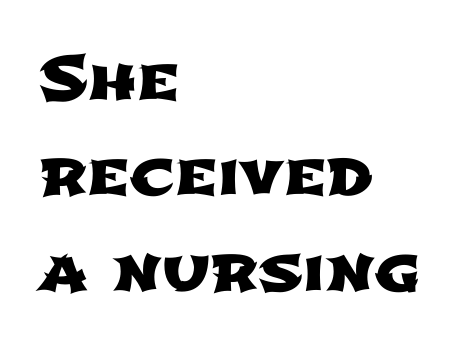
{"serif": "no", "width": "wide", "stroke_contrast": "low", "x_height": "medium", "monospaced": "no", "underline": "no", "align": "left", "line_spacing": "normal", "line_spacing_ratio": 1.59, "letter_spacing": "normal", "letter_spacing_em": 0.0, "glyph_px": 60}
